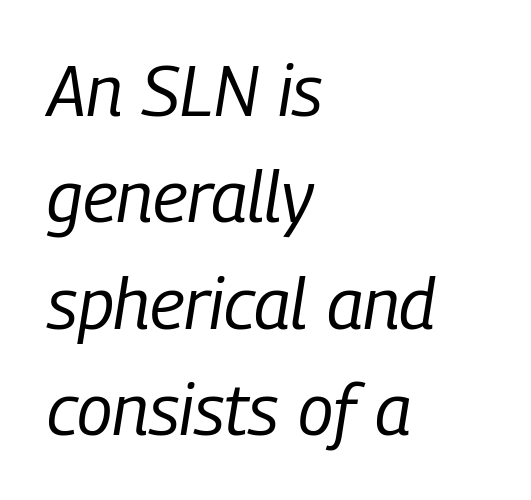
{"italic": "yes", "lean": "right", "slant_degrees": 9, "bold": "no", "weight": "regular", "width": "condensed", "stroke_contrast": "low", "x_height": "medium", "monospaced": "no", "underline": "no", "align": "left", "line_spacing": "normal", "line_spacing_ratio": 1.5, "letter_spacing": "normal", "letter_spacing_em": 0.0, "glyph_px": 71}
